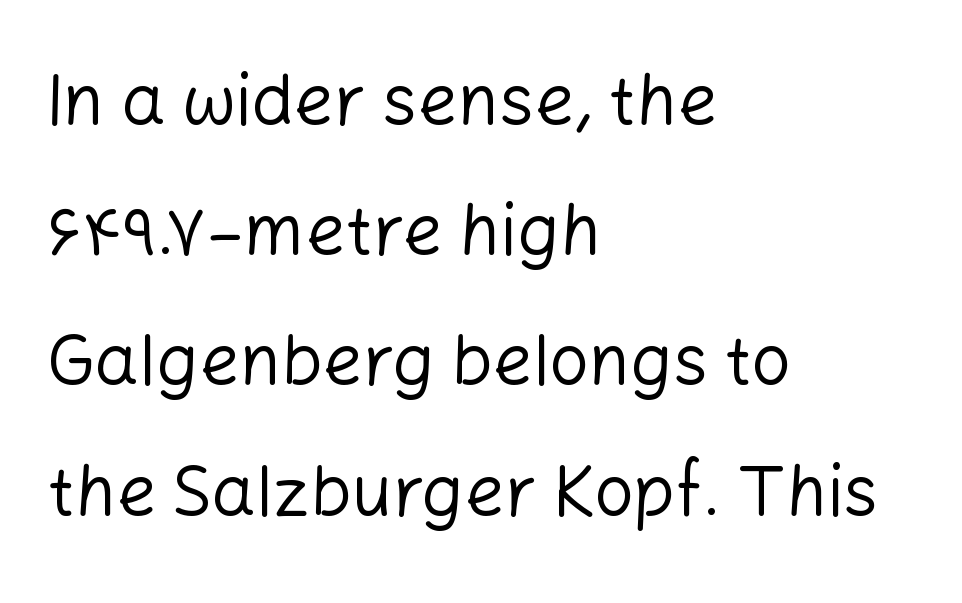
Q: Is the text bold? A: No.
Q: Is the text italic (slanted)? A: No, it is upright.
Q: Is the typeface a serif or a sans-serif typeface? A: Sans-serif.
Q: Is the text underlined? A: No.
Q: How is the paragraph aligned? A: Left-aligned.
Q: Is the spacing between letters normal or unusually wide? A: Normal.
Q: Width (condensed, normal, or wide)? A: Normal.
Q: Stroke contrast? A: Low.
Q: x-height? A: Medium.
Q: Monospaced? A: No.
